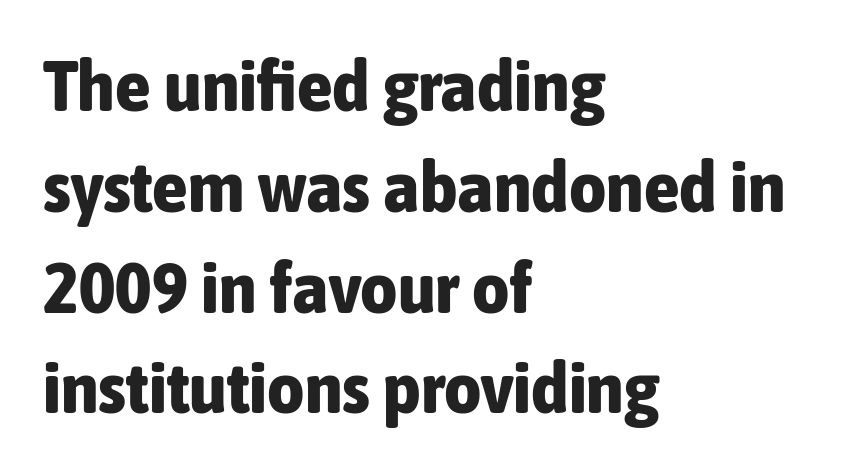
{"serif": "no", "italic": "no", "bold": "yes", "weight": "bold", "width": "condensed", "stroke_contrast": "low", "x_height": "medium", "monospaced": "no", "underline": "no", "align": "left", "line_spacing": "normal", "line_spacing_ratio": 1.4, "letter_spacing": "normal", "letter_spacing_em": 0.0, "glyph_px": 72}
